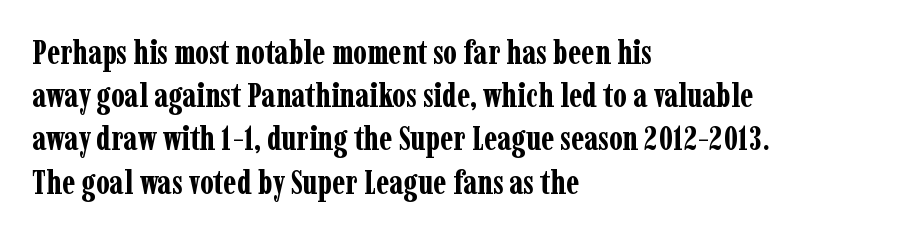
The image shows 33 px bold, condensed serif type, upright; set left-aligned, normal line spacing (1.31x), normal letter spacing, not underlined; low stroke contrast and a medium x-height.
